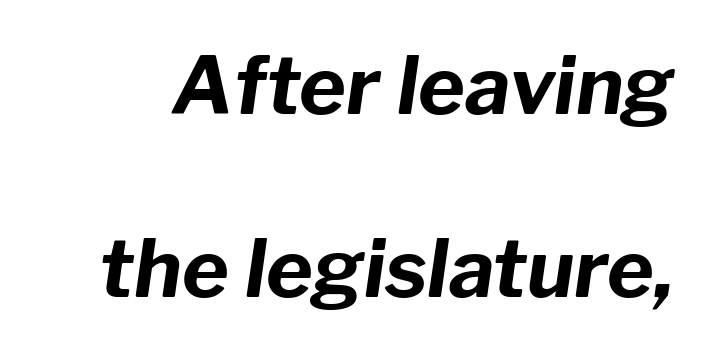
Q: Is the text bold? A: Yes.
Q: Is the text italic (slanted)? A: Yes, it leans right by about 8 degrees.
Q: Is the text underlined? A: No.
Q: Is the spacing between letters normal or unusually wide? A: Normal.
Q: Is the spacing between lines tight, normal or loose? A: Loose.
Q: Width (condensed, normal, or wide)? A: Normal.
Q: Stroke contrast? A: Low.
Q: x-height? A: Medium.
Q: Monospaced? A: No.
